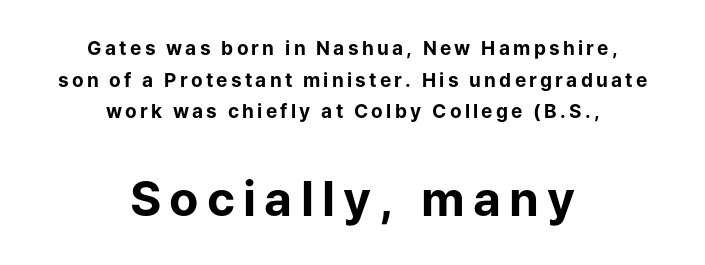
The image shows 48 px bold sans-serif type, upright; set centered, normal line spacing (1.66x), not underlined; the second (bottom) block is 2.53x larger; low stroke contrast and a medium x-height.
